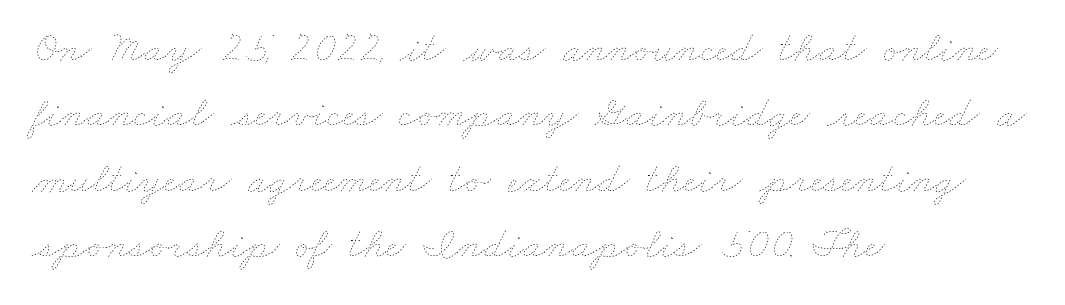
{"bold": "no", "weight": "thin", "width": "wide", "stroke_contrast": "low", "x_height": "small", "monospaced": "no", "underline": "no", "align": "left", "line_spacing": "normal", "line_spacing_ratio": 1.52, "letter_spacing": "normal", "letter_spacing_em": 0.0, "glyph_px": 43}
